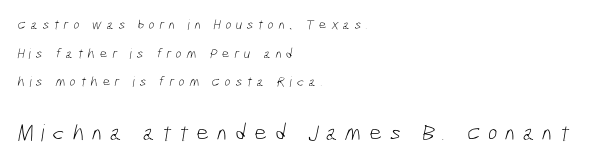
The image shows 23 px text type; set left-aligned, loose line spacing (2.04x), unusually wide letter spacing (+0.32 em), not underlined; the second (bottom) block is 1.64x larger.
